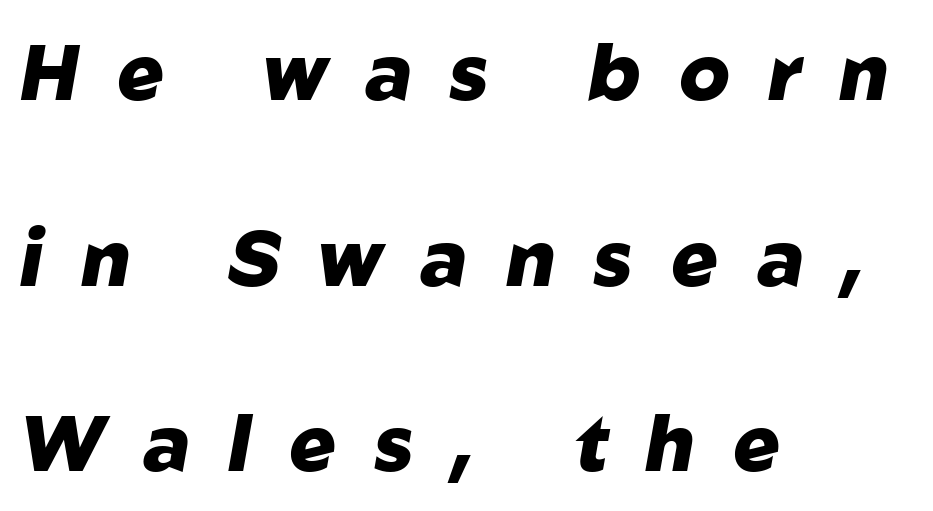
Nobody drew a line under any word here. Horizontally, the lines are justified to the leading edge only. Characters follow at a spacing far wider than the type designer built in. Students, this is bold: see how much ink each stroke carries. Each letter keeps its own natural width here, so spacing adapts to shape. The font's italic variant was chosen for this text.
